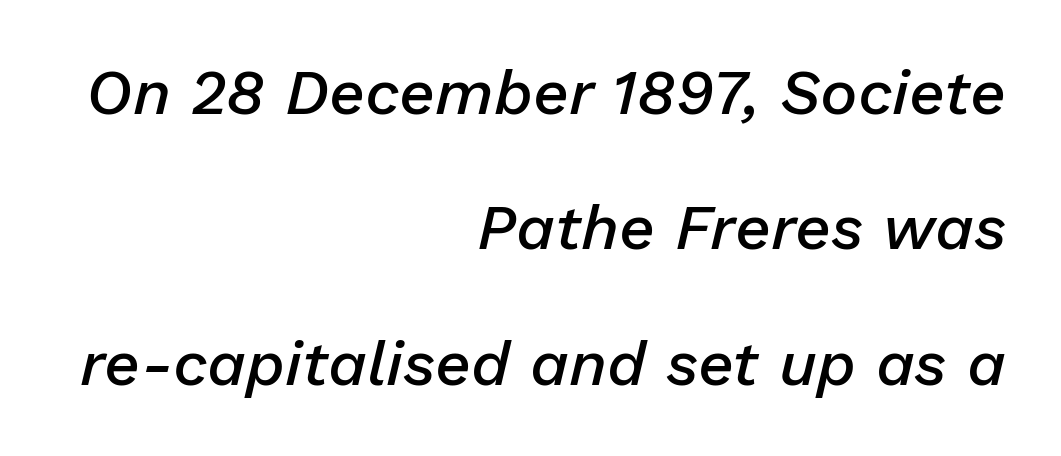
The image shows 63 px semibold type, italic (leaning right); set right-aligned, loose line spacing (2.15x), normal letter spacing, not underlined; low stroke contrast and a medium x-height.
